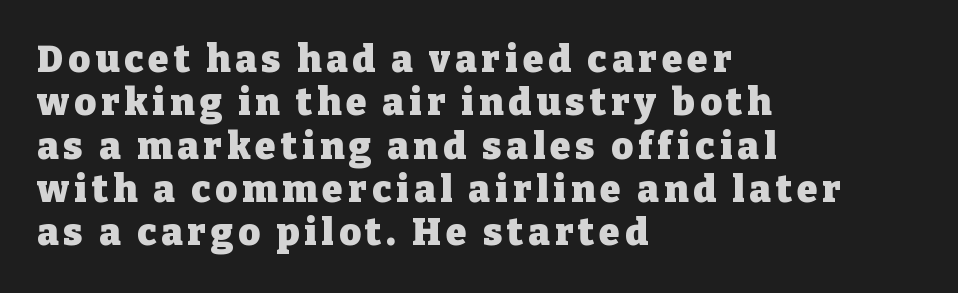
The image shows 37 px heavy serif type, upright; set left-aligned, line spacing 1.17x, not underlined; low stroke contrast and a medium x-height.
